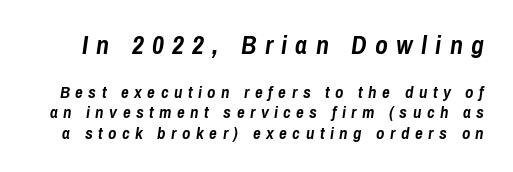
The image shows 26 px bold type, italic (leaning right); set line spacing 1.22x, unusually wide letter spacing (+0.32 em), not underlined; the first (top) block is 1.53x larger.
